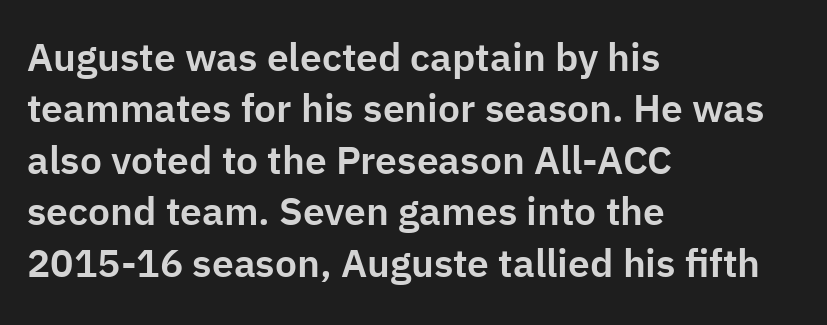
Classification — sans serif. Tracking here is standard; glyphs follow each other at the usual distance. The ragged edge is on the right, which tells us the setting is flush left. Check the space under the baseline: it is left empty.
